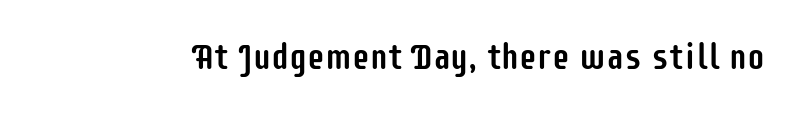
Q: Is the text italic (slanted)? A: No, it is upright.
Q: Is the typeface a serif or a sans-serif typeface? A: Sans-serif.
Q: Is the text underlined? A: No.
Q: Is the spacing between letters normal or unusually wide? A: Normal.
Q: Width (condensed, normal, or wide)? A: Condensed.
Q: Stroke contrast? A: Low.
Q: x-height? A: Large.
Q: Monospaced? A: No.
